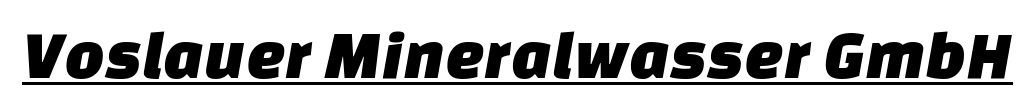
{"serif": "no", "width": "normal", "stroke_contrast": "low", "x_height": "large", "monospaced": "no", "underline": "yes", "letter_spacing": "normal", "letter_spacing_em": 0.0, "glyph_px": 70}
